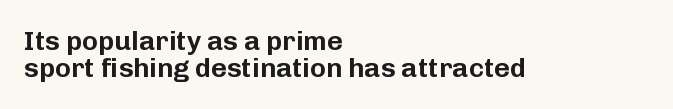
Underlining? Definitely not there. Students, note that the glyphs here touch the page at normal intervals. These lines stack with their left ends in a neat column. The letters stand upright; this is a roman face. One glance says dense: line gaps are narrower than usual.
